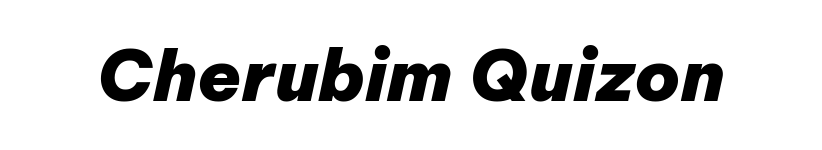
Q: Is the text bold? A: Yes.
Q: Is the text italic (slanted)? A: Yes, it leans right by about 12 degrees.
Q: Is the text underlined? A: No.
Q: Is the spacing between letters normal or unusually wide? A: Normal.
Q: Width (condensed, normal, or wide)? A: Normal.
Q: Stroke contrast? A: Low.
Q: x-height? A: Medium.
Q: Monospaced? A: No.
